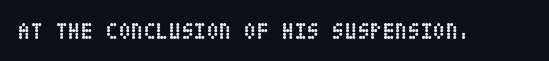
{"italic": "no", "bold": "yes", "underline": "no", "letter_spacing": "normal", "letter_spacing_em": 0.0, "glyph_px": 23}
